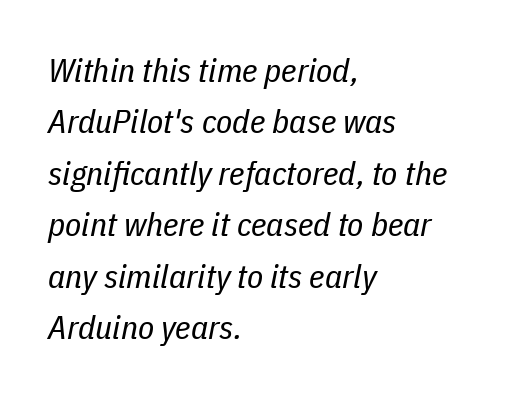
The glyphs look as if they've been sheared to an angle. The passage shown is typed in a proportional face where columns would drift. If you measured baseline to baseline, you'd find a middling distance. Nobody drew a line under any word here.
